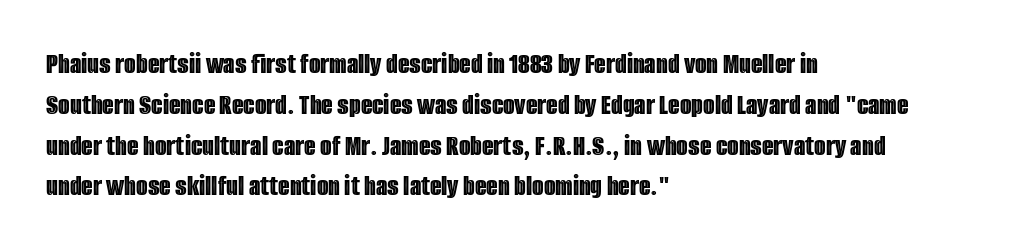
Q: Is the text italic (slanted)? A: No, it is upright.
Q: Is the text underlined? A: No.
Q: How is the paragraph aligned? A: Left-aligned.
Q: Is the spacing between letters normal or unusually wide? A: Normal.
Q: Is the spacing between lines tight, normal or loose? A: Normal.
Q: Width (condensed, normal, or wide)? A: Condensed.
Q: x-height? A: Large.
Q: Monospaced? A: No.
